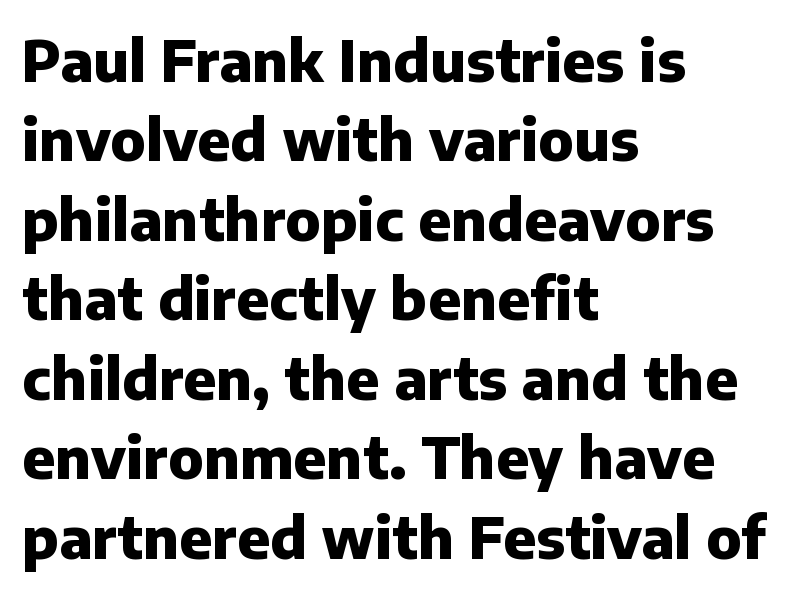
Q: Is the text bold? A: Yes.
Q: Is the text italic (slanted)? A: No, it is upright.
Q: Is the typeface a serif or a sans-serif typeface? A: Sans-serif.
Q: Is the text underlined? A: No.
Q: How is the paragraph aligned? A: Left-aligned.
Q: Is the spacing between letters normal or unusually wide? A: Normal.
Q: Is the spacing between lines tight, normal or loose? A: Normal.
Q: Width (condensed, normal, or wide)? A: Normal.
Q: Stroke contrast? A: Low.
Q: x-height? A: Medium.
Q: Monospaced? A: No.
